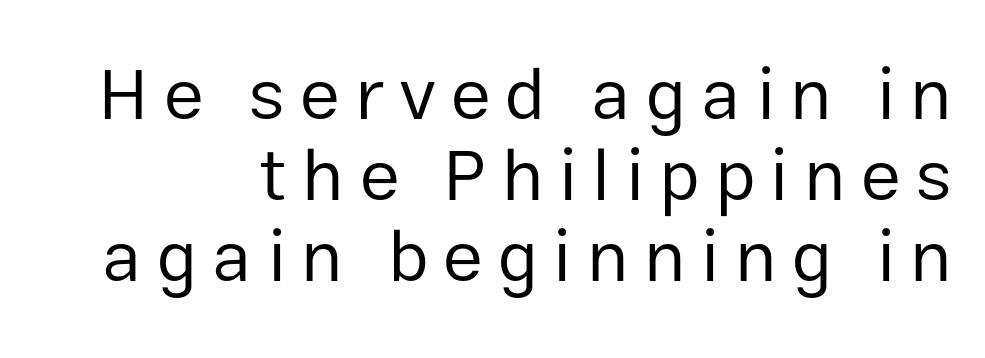
{"serif": "no", "italic": "no", "bold": "no", "weight": "regular", "width": "normal", "stroke_contrast": "low", "x_height": "medium", "monospaced": "no", "underline": "no", "align": "right", "line_spacing": "tight", "line_spacing_ratio": 1.11, "letter_spacing": "wide", "letter_spacing_em": 0.21, "glyph_px": 73}
